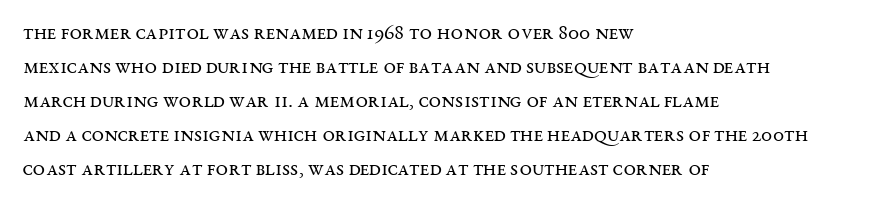
{"italic": "no", "bold": "no", "underline": "no", "align": "left", "line_spacing": "normal", "line_spacing_ratio": 1.55, "letter_spacing": "normal", "letter_spacing_em": 0.0, "glyph_px": 22}
